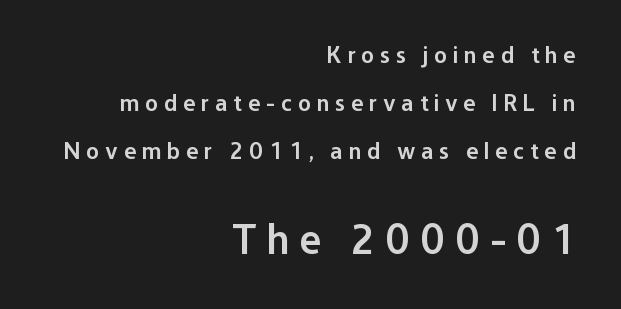
{"serif": "no", "italic": "no", "bold": "semi", "weight": "semibold", "width": "normal", "stroke_contrast": "low", "x_height": "medium", "monospaced": "no", "underline": "no", "align": "right", "line_spacing": "loose", "line_spacing_ratio": 2.0, "letter_spacing": "wide", "letter_spacing_em": 0.23, "larger_block": "second", "size_ratio": 1.75, "glyph_px": 42}
